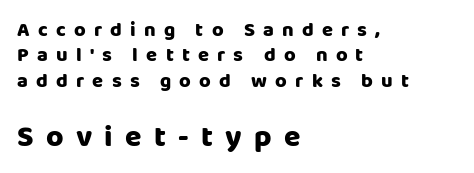
{"serif": "no", "italic": "no", "width": "normal", "stroke_contrast": "low", "x_height": "large", "monospaced": "no", "underline": "no", "align": "left", "line_spacing": "normal", "line_spacing_ratio": 1.27, "letter_spacing": "wide", "letter_spacing_em": 0.41, "larger_block": "second", "size_ratio": 1.5, "glyph_px": 30}
